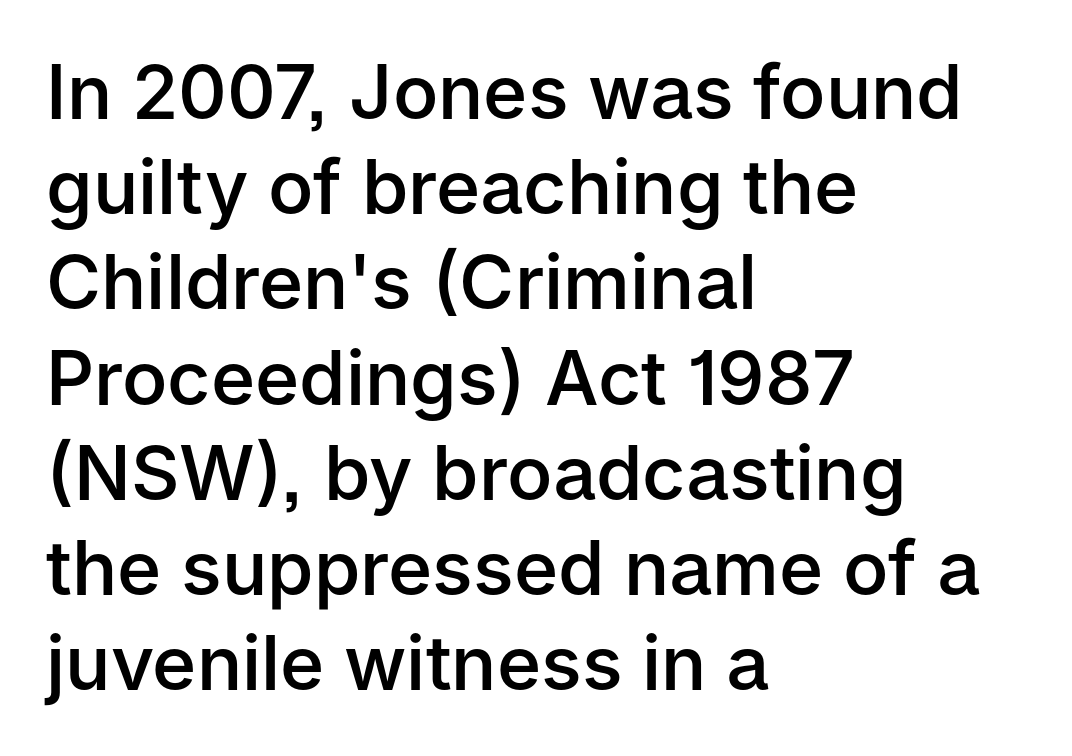
Letterform terminals end flat and unadorned throughout the passage. Anything drawn beneath the words? Only blank space. The face used here is proportionally spaced, like ordinary book or web type. The rag falls on the right side of this text block. Inter-character spacing is left at the font's built-in metrics. Does the leading feel generous? No, just average.
